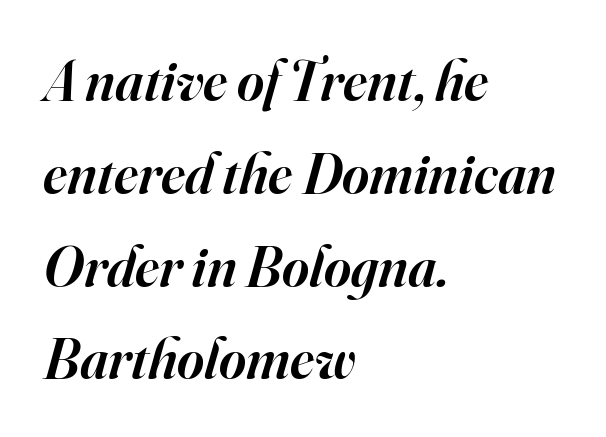
The image shows 58 px semibold serif type, italic (leaning right); set left-aligned, normal line spacing (1.6x), normal letter spacing, not underlined; high stroke contrast and a small x-height.
